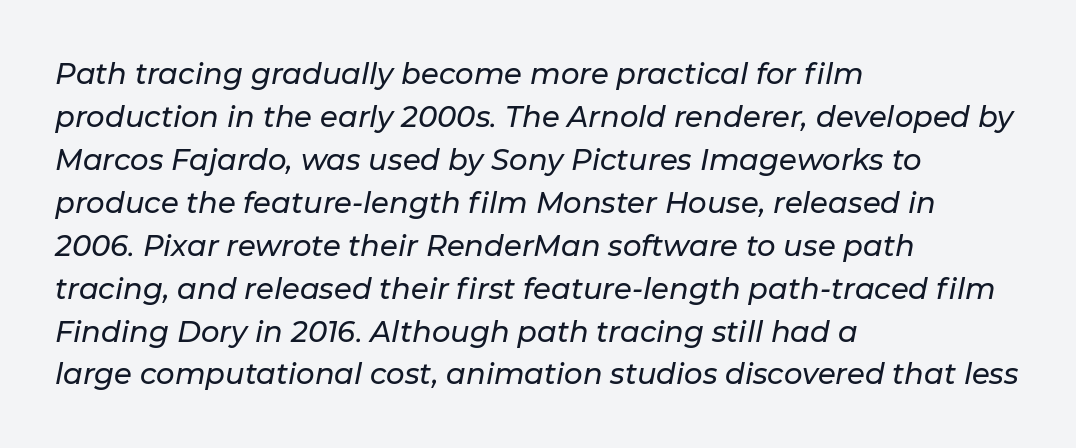
{"italic": "yes", "lean": "right", "slant_degrees": 11, "width": "normal", "stroke_contrast": "low", "x_height": "medium", "monospaced": "no", "underline": "no", "align": "left", "line_spacing": "normal", "line_spacing_ratio": 1.48, "letter_spacing": "normal", "letter_spacing_em": 0.0, "glyph_px": 29}
